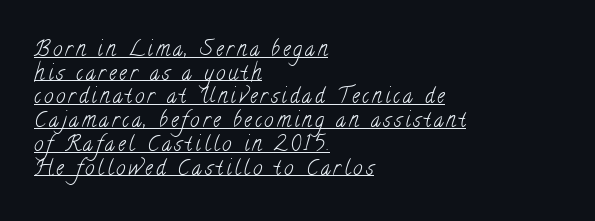
The image shows 21 px text type; set left-aligned, tight line spacing (1.13x), underlined.
